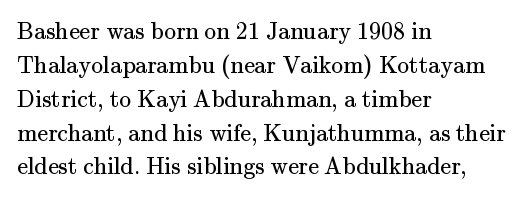
The image shows 24 px text type, upright; set left-aligned, normal line spacing (1.41x), normal letter spacing, not underlined.
